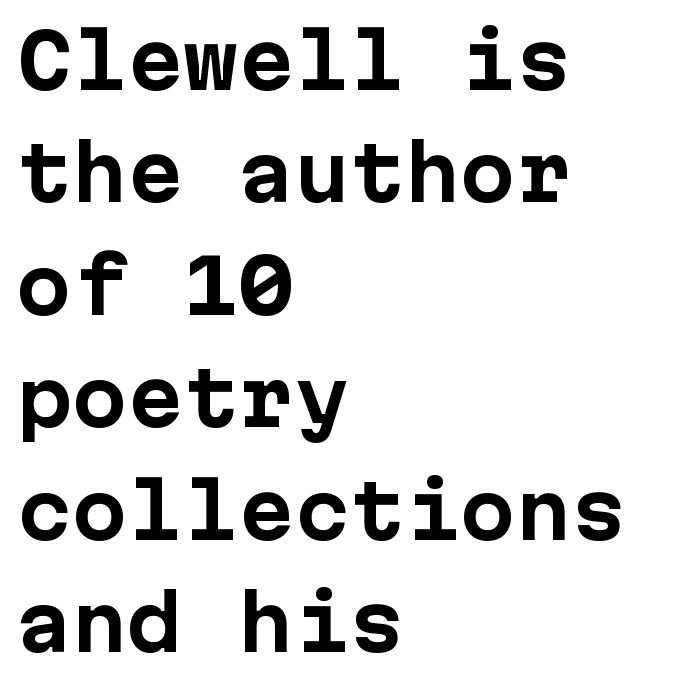
The block of text has a typical density, with ordinary space between rows. Font category for this specimen: sans-serif. The setting favours the left margin, as ordinary paragraphs usually do. The passage shown is typed in a monospace face where columns stay perfectly aligned.
